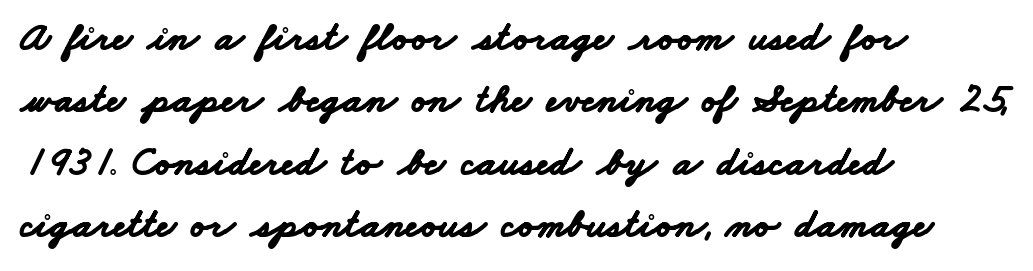
The image shows 41 px bold, wide sans-serif type; set left-aligned, normal line spacing (1.52x), normal letter spacing, not underlined; low stroke contrast and a small x-height.
